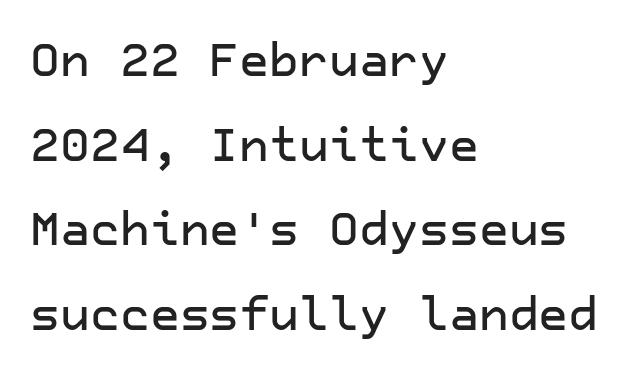
{"serif": "no", "italic": "no", "width": "normal", "stroke_contrast": "low", "x_height": "medium", "underline": "no", "align": "left", "line_spacing_ratio": 1.84, "letter_spacing": "normal", "letter_spacing_em": 0.0, "glyph_px": 46}
